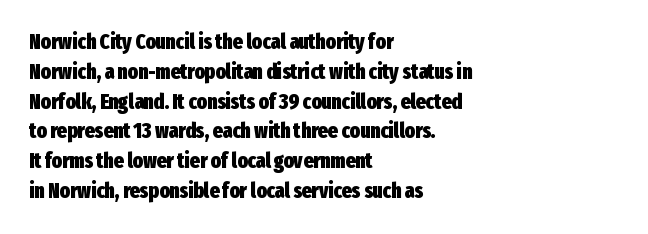
A bare baseline throughout the passage. Heavy-handed strokes throughout: this text is bold. Style check: upright. The setting favours the left margin, as ordinary paragraphs usually do. How are the letters spaced? Ordinarily, with no added tracking.
